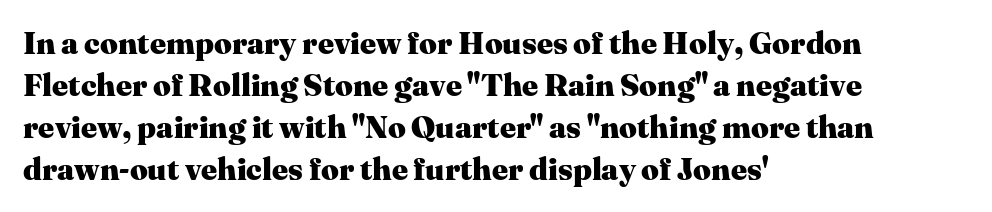
{"serif": "yes", "italic": "no", "bold": "yes", "weight": "heavy", "width": "normal", "stroke_contrast": "medium", "x_height": "medium", "monospaced": "no", "underline": "no", "align": "left", "line_spacing": "normal", "line_spacing_ratio": 1.36, "letter_spacing": "normal", "letter_spacing_em": 0.0, "glyph_px": 31}
